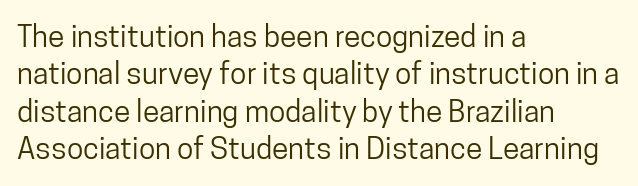
Q: Is the text italic (slanted)? A: No, it is upright.
Q: Is the typeface a serif or a sans-serif typeface? A: Sans-serif.
Q: Is the text underlined? A: No.
Q: How is the paragraph aligned? A: Left-aligned.
Q: Is the spacing between letters normal or unusually wide? A: Normal.
Q: Is the spacing between lines tight, normal or loose? A: Normal.
Q: Width (condensed, normal, or wide)? A: Condensed.
Q: Stroke contrast? A: Low.
Q: x-height? A: Medium.
Q: Monospaced? A: No.
